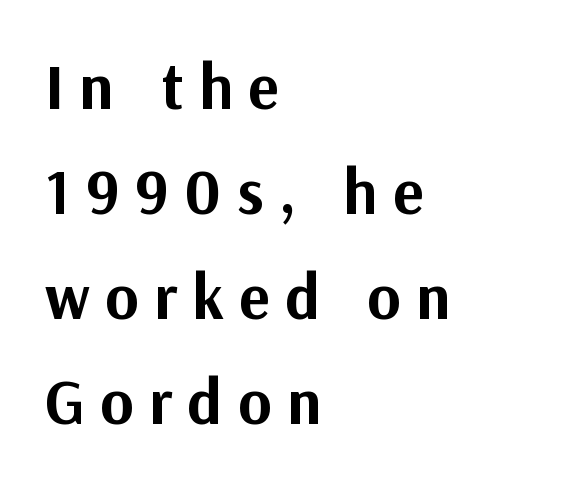
Q: Is the text bold? A: Yes.
Q: Is the text italic (slanted)? A: No, it is upright.
Q: Is the typeface a serif or a sans-serif typeface? A: Sans-serif.
Q: Is the text underlined? A: No.
Q: How is the paragraph aligned? A: Left-aligned.
Q: Is the spacing between letters normal or unusually wide? A: Unusually wide.
Q: Is the spacing between lines tight, normal or loose? A: Normal.
Q: Width (condensed, normal, or wide)? A: Normal.
Q: Stroke contrast? A: Medium.
Q: x-height? A: Medium.
Q: Monospaced? A: No.
